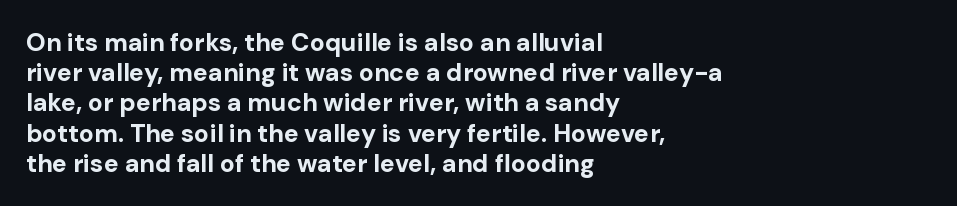
The image shows 25 px bold type, upright; set left-aligned, line spacing 1.21x, normal letter spacing, not underlined.
